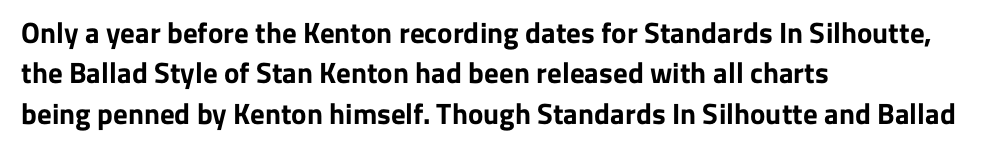
Q: Is the text bold? A: Yes.
Q: Is the text italic (slanted)? A: No, it is upright.
Q: Is the typeface a serif or a sans-serif typeface? A: Sans-serif.
Q: Is the text underlined? A: No.
Q: How is the paragraph aligned? A: Left-aligned.
Q: Is the spacing between letters normal or unusually wide? A: Normal.
Q: Is the spacing between lines tight, normal or loose? A: Normal.
Q: Width (condensed, normal, or wide)? A: Normal.
Q: Stroke contrast? A: Low.
Q: x-height? A: Medium.
Q: Monospaced? A: No.
